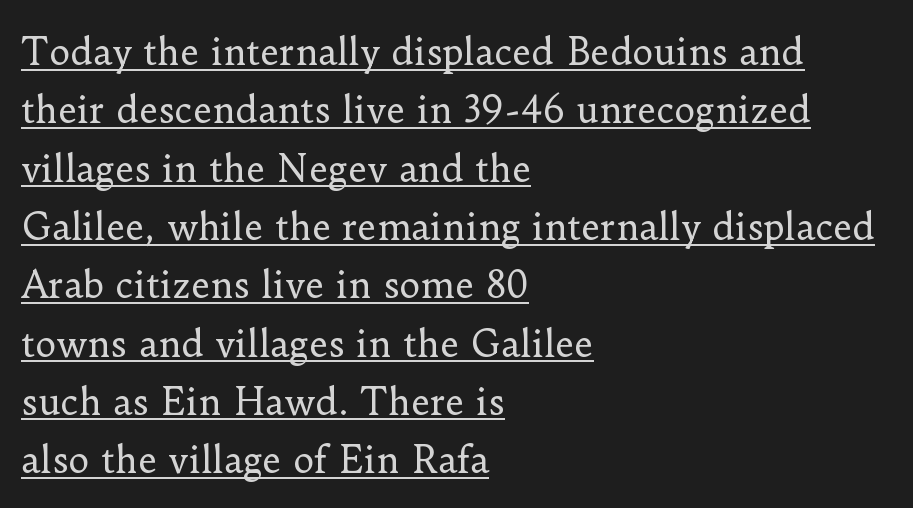
Q: Is the text bold? A: No.
Q: Is the text italic (slanted)? A: No, it is upright.
Q: Is the typeface a serif or a sans-serif typeface? A: Serif.
Q: Is the text underlined? A: Yes.
Q: How is the paragraph aligned? A: Left-aligned.
Q: Is the spacing between letters normal or unusually wide? A: Normal.
Q: Is the spacing between lines tight, normal or loose? A: Normal.
Q: Width (condensed, normal, or wide)? A: Normal.
Q: Stroke contrast? A: Low.
Q: x-height? A: Small.
Q: Monospaced? A: No.
